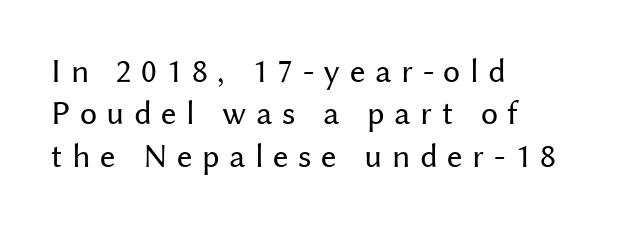
{"serif": "no", "italic": "no", "bold": "no", "weight": "regular", "width": "normal", "stroke_contrast": "medium", "x_height": "medium", "monospaced": "no", "underline": "no", "align": "left", "line_spacing": "normal", "line_spacing_ratio": 1.25, "letter_spacing": "wide", "letter_spacing_em": 0.28, "glyph_px": 34}
